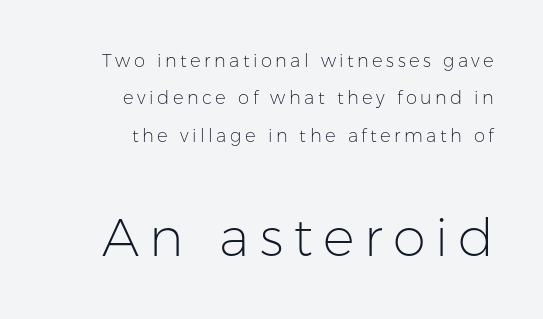
The image shows 53 px light sans-serif type, upright; set right-aligned, loose line spacing (2.08x), not underlined; the second (bottom) block is 2.94x larger; low stroke contrast and a medium x-height.
